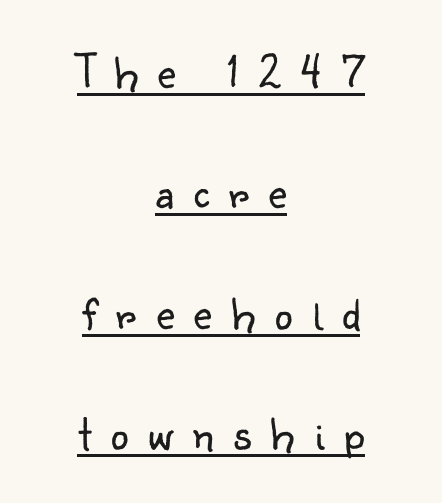
{"serif": "no", "italic": "no", "bold": "no", "weight": "light", "width": "normal", "stroke_contrast": "low", "x_height": "small", "monospaced": "no", "underline": "yes", "align": "center", "line_spacing": "loose", "line_spacing_ratio": 2.36, "letter_spacing": "wide", "letter_spacing_em": 0.38, "glyph_px": 51}
